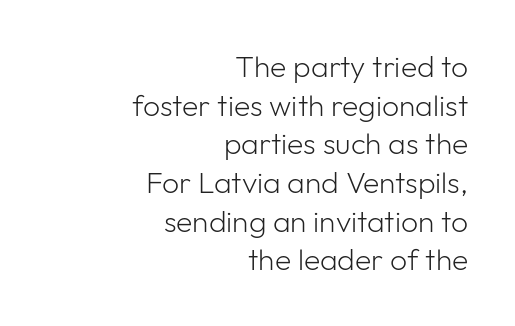
{"serif": "no", "italic": "no", "bold": "no", "weight": "light", "width": "normal", "stroke_contrast": "low", "x_height": "medium", "monospaced": "no", "underline": "no", "align": "right", "line_spacing": "normal", "line_spacing_ratio": 1.29, "letter_spacing": "normal", "letter_spacing_em": 0.0, "glyph_px": 30}
